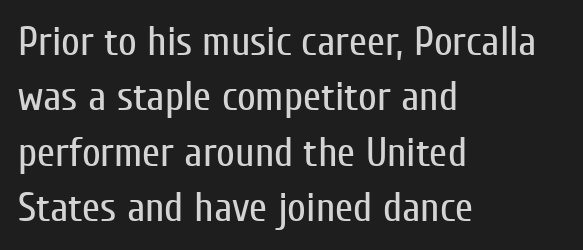
The image shows 41 px regular-weight, condensed sans-serif type, upright; set left-aligned, normal line spacing (1.35x), normal letter spacing, not underlined; low stroke contrast and a medium x-height.
